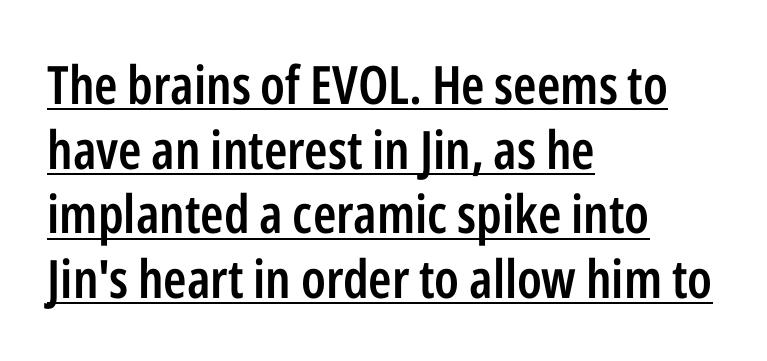
Q: Is the text bold? A: Semi-bold.
Q: Is the text italic (slanted)? A: No, it is upright.
Q: Is the typeface a serif or a sans-serif typeface? A: Sans-serif.
Q: Is the text underlined? A: Yes.
Q: How is the paragraph aligned? A: Left-aligned.
Q: Is the spacing between letters normal or unusually wide? A: Normal.
Q: Width (condensed, normal, or wide)? A: Condensed.
Q: Stroke contrast? A: Low.
Q: x-height? A: Medium.
Q: Monospaced? A: No.
